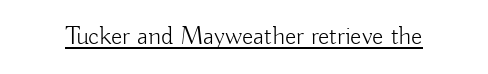
Short note: letters normally spaced. Is this a heavy cut? Hardly; it is regular or lighter. This sample uses an upright cut, with every glyph sitting square on the baseline. Is there an underline? Yes — a line sits under the letters.
